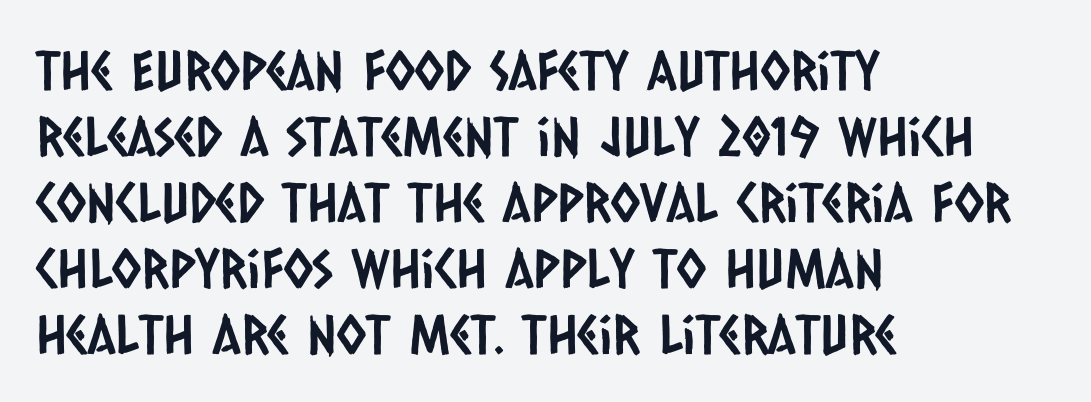
The image shows 54 px condensed sans-serif type; set left-aligned, line spacing 1.22x, normal letter spacing, not underlined; low stroke contrast and a large x-height.
